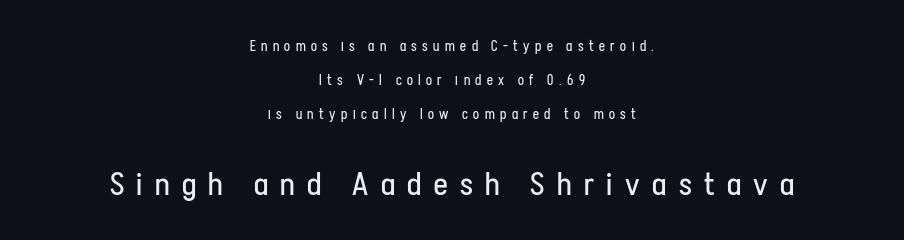
{"serif": "no", "italic": "no", "bold": "no", "weight": "regular", "width": "condensed", "stroke_contrast": "low", "x_height": "medium", "monospaced": "no", "underline": "no", "align": "center", "line_spacing": "loose", "line_spacing_ratio": 2.43, "letter_spacing": "wide", "letter_spacing_em": 0.39, "larger_block": "second", "size_ratio": 2.29, "glyph_px": 32}
